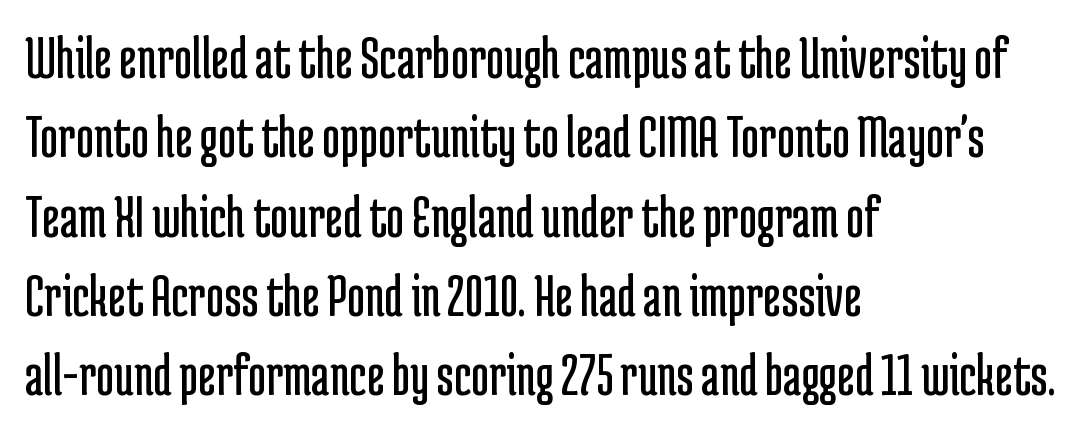
{"serif": "no", "italic": "no", "bold": "no", "weight": "regular", "width": "condensed", "stroke_contrast": "low", "x_height": "medium", "monospaced": "no", "underline": "no", "align": "left", "line_spacing": "normal", "line_spacing_ratio": 1.28, "letter_spacing": "normal", "letter_spacing_em": 0.0, "glyph_px": 62}
